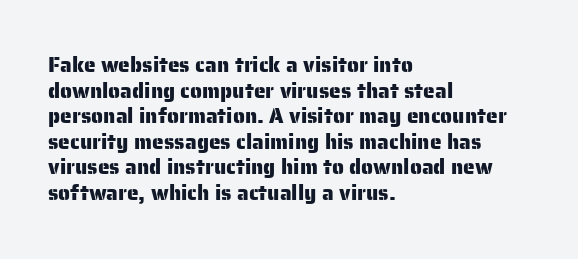
The image shows 21 px text type, upright; set left-aligned, line spacing 1.22x, normal letter spacing, not underlined.
